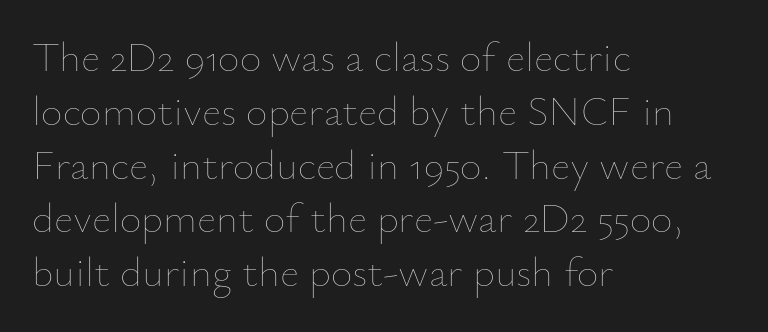
{"italic": "no", "bold": "no", "weight": "thin", "width": "normal", "stroke_contrast": "low", "x_height": "small", "monospaced": "no", "underline": "no", "align": "left", "line_spacing": "normal", "line_spacing_ratio": 1.28, "letter_spacing": "normal", "letter_spacing_em": 0.0, "glyph_px": 42}
